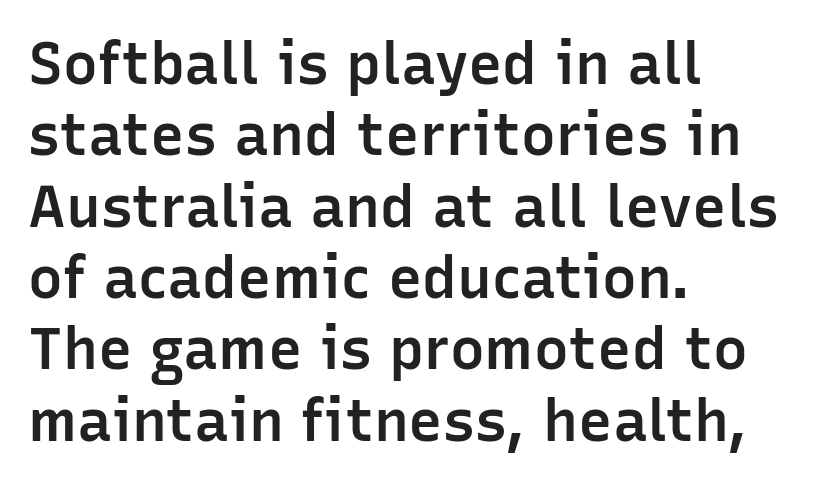
{"serif": "no", "italic": "no", "bold": "semi", "weight": "semibold", "width": "normal", "stroke_contrast": "low", "x_height": "medium", "monospaced": "no", "underline": "no", "align": "left", "line_spacing_ratio": 1.23, "letter_spacing": "normal", "letter_spacing_em": 0.0, "glyph_px": 58}
